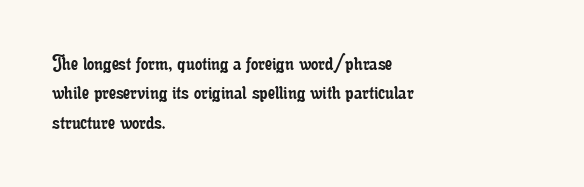
It's the straight-up-and-down kind of type. The face used here is rendered with its standard letterfit. The setting favours the left margin, as ordinary paragraphs usually do. This is not heavy type; no bold has been used. Interline gaps are of average width in this sample.
